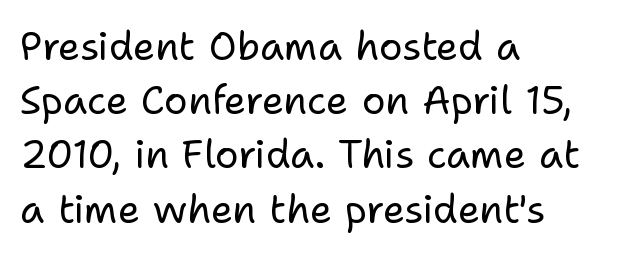
The font is comparable to plain body text, perhaps lighter. The baseline area is clear. Observe the absence of serifs on each vertical stroke in this sample. Think of a printed novel: that variable character pitch is what you see here. The axis of the letterforms is exactly vertical. Every row of glyphs begins at an identical x-position on the left.
